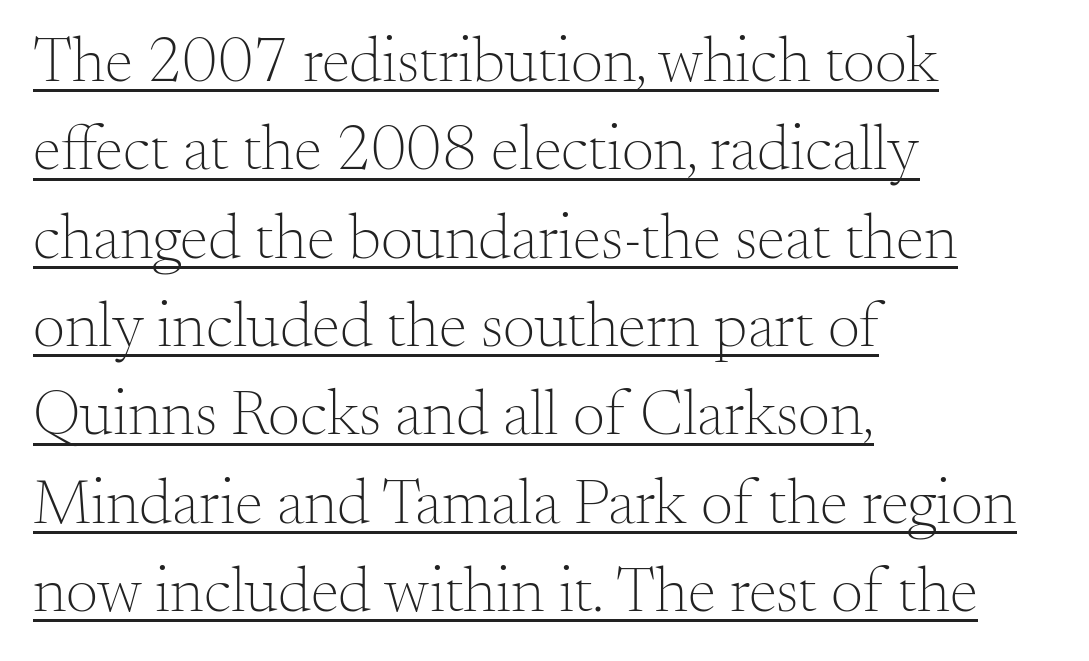
{"serif": "yes", "italic": "no", "bold": "no", "weight": "light", "width": "normal", "stroke_contrast": "medium", "x_height": "small", "monospaced": "no", "underline": "yes", "align": "left", "line_spacing": "normal", "line_spacing_ratio": 1.38, "letter_spacing": "normal", "letter_spacing_em": 0.0, "glyph_px": 64}
